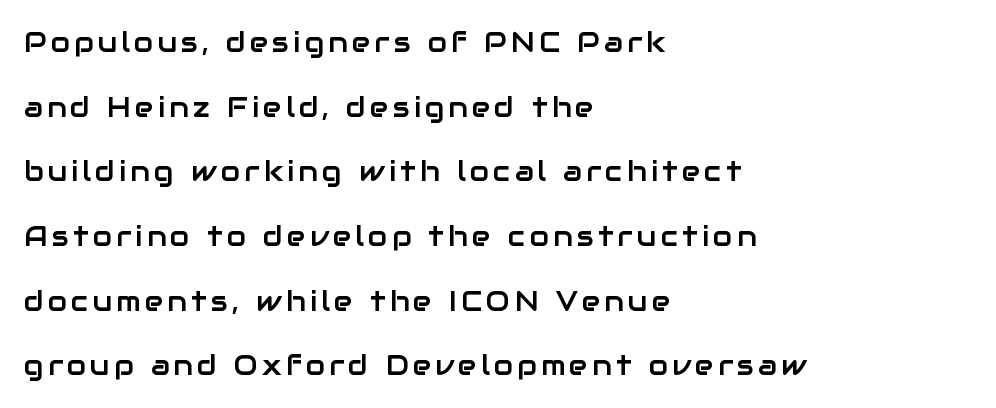
Q: Is the text italic (slanted)? A: No, it is upright.
Q: Is the typeface a serif or a sans-serif typeface? A: Sans-serif.
Q: Is the text underlined? A: No.
Q: How is the paragraph aligned? A: Left-aligned.
Q: Is the spacing between lines tight, normal or loose? A: Loose.
Q: Width (condensed, normal, or wide)? A: Normal.
Q: Stroke contrast? A: Low.
Q: x-height? A: Medium.
Q: Monospaced? A: No.
